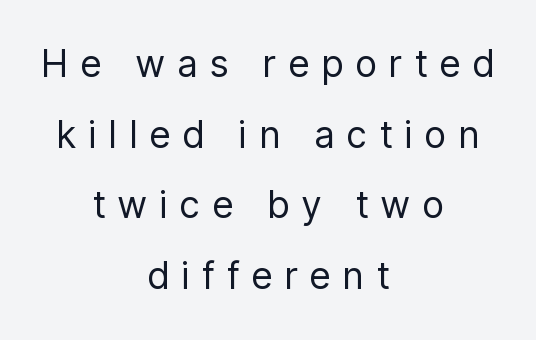
The image shows 37 px regular-weight, condensed sans-serif type, upright; set centered, loose line spacing (1.91x), unusually wide letter spacing (+0.36 em), not underlined; low stroke contrast and a medium x-height.
